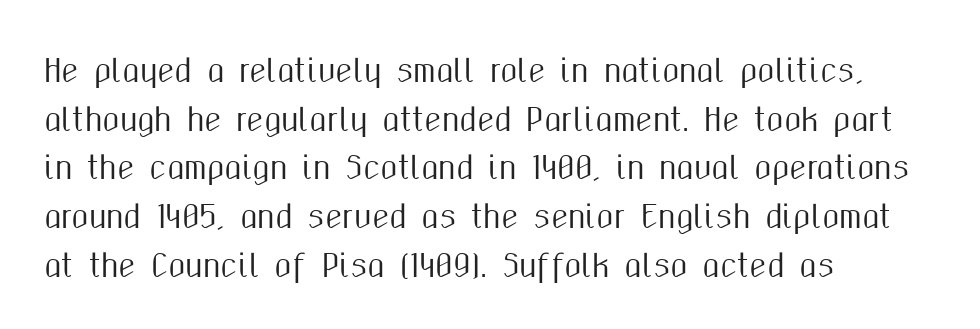
{"serif": "no", "italic": "no", "width": "condensed", "stroke_contrast": "medium", "x_height": "medium", "monospaced": "no", "underline": "no", "align": "left", "line_spacing": "normal", "line_spacing_ratio": 1.57, "letter_spacing": "normal", "letter_spacing_em": 0.0, "glyph_px": 31}
